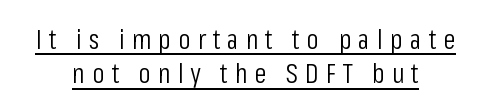
The image shows 28 px light, condensed sans-serif type, upright; set centered, line spacing 1.23x, unusually wide letter spacing (+0.25 em), underlined; low stroke contrast and a medium x-height.
